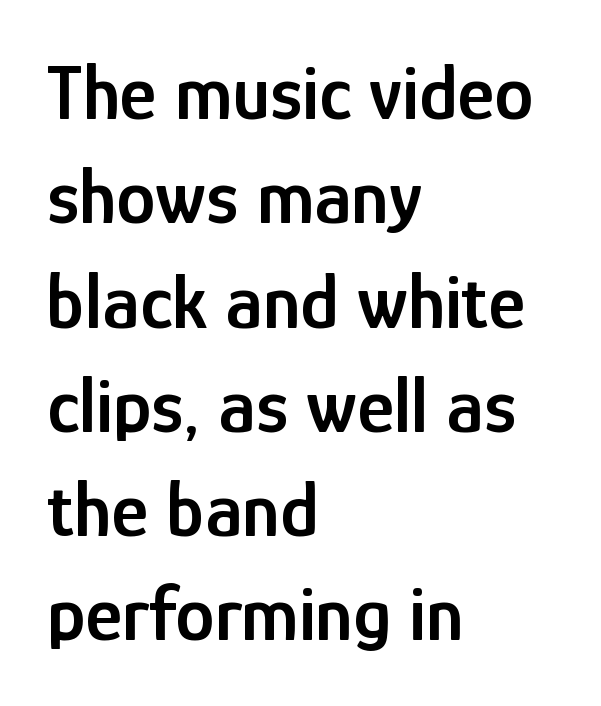
The image shows 79 px semibold, condensed sans-serif type, upright; set left-aligned, normal line spacing (1.32x), normal letter spacing, not underlined; low stroke contrast and a medium x-height.
